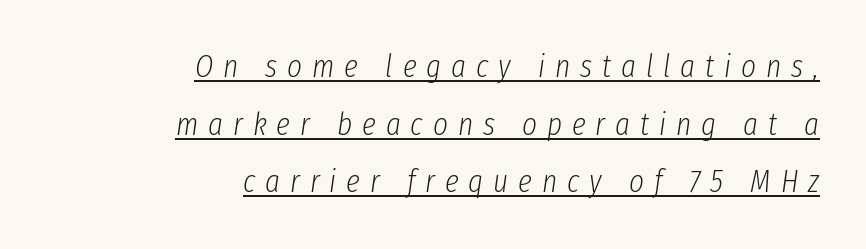
Is the letter spacing exaggerated? Yes — the characters are pushed far apart. The passage is arranged like a letterhead date or caption credit — flush right. A rule runs beneath these lines of type. The passage shown is typed in a proportional face where columns would drift. Vertical stems look standard width or narrower in stroke. The letters are slanted; this is an italic face.
